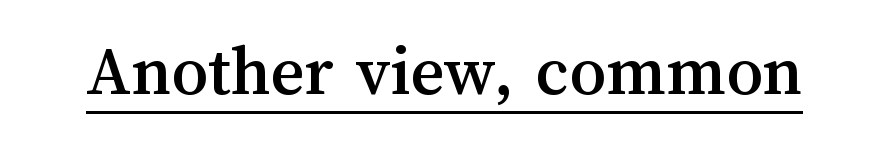
{"italic": "no", "width": "normal", "stroke_contrast": "medium", "x_height": "medium", "monospaced": "no", "underline": "yes", "letter_spacing": "normal", "letter_spacing_em": 0.0, "glyph_px": 72}
